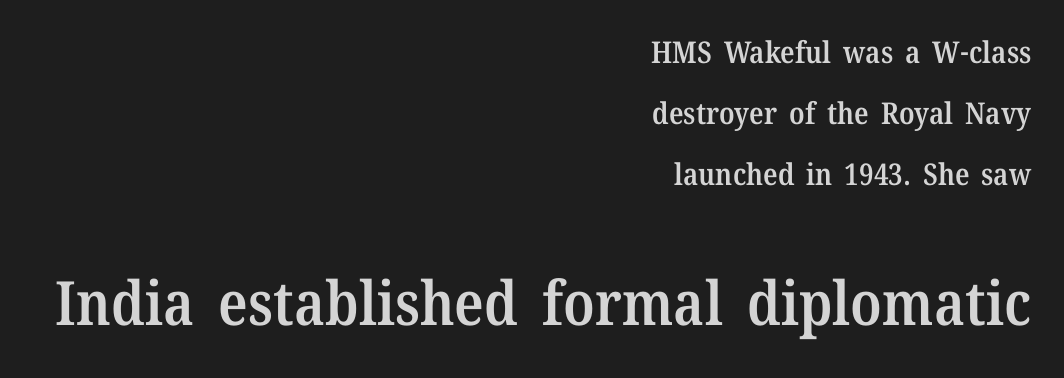
These lines are rendered in a variable-pitch font. Character size in the trailing block exceeds that of the leading block. Typographically, this falls in the serif category. Honestly, there is no underline to notice here at all. Each line ends at the same right margin while the left side varies. Standard letterfit; no display-style spreading of the glyphs.
